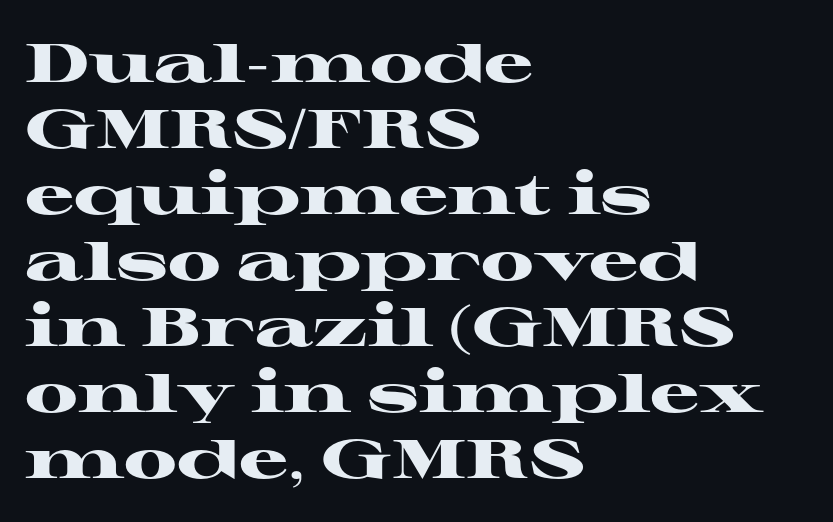
Q: Is the text bold? A: Yes.
Q: Is the text italic (slanted)? A: No, it is upright.
Q: Is the typeface a serif or a sans-serif typeface? A: Serif.
Q: Is the text underlined? A: No.
Q: How is the paragraph aligned? A: Left-aligned.
Q: Is the spacing between letters normal or unusually wide? A: Normal.
Q: Width (condensed, normal, or wide)? A: Wide.
Q: Stroke contrast? A: High.
Q: x-height? A: Medium.
Q: Monospaced? A: No.
